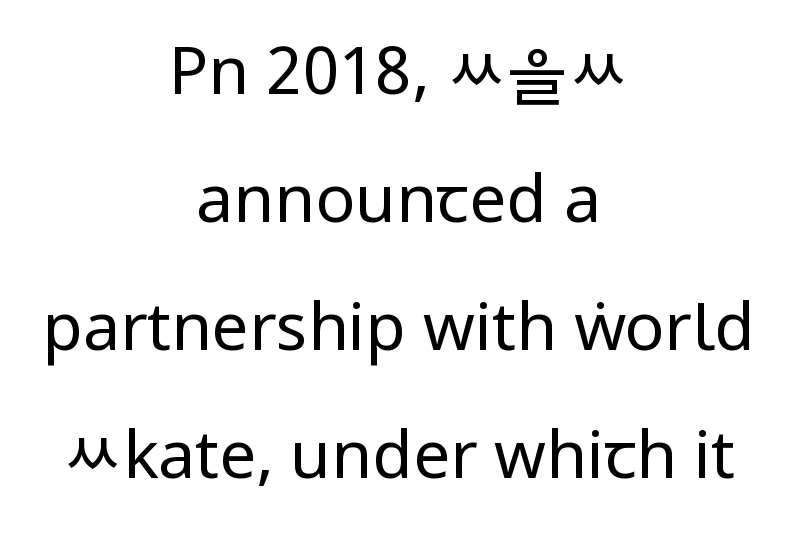
The image shows 66 px regular-weight, condensed sans-serif type, upright; set centered, loose line spacing (1.94x), normal letter spacing, not underlined; low stroke contrast and a large x-height.
